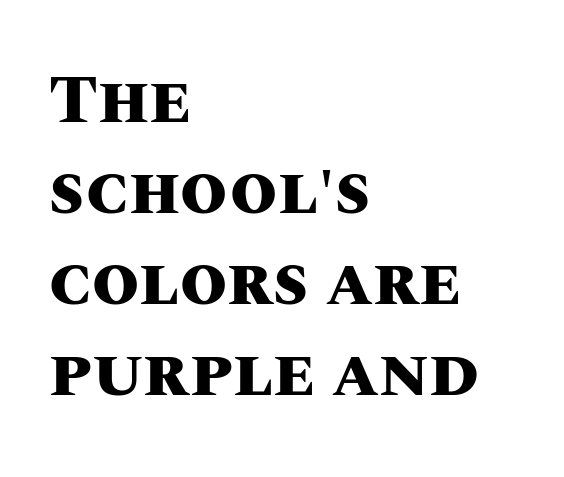
Q: Is the text bold? A: Yes.
Q: Is the text italic (slanted)? A: No, it is upright.
Q: Is the text underlined? A: No.
Q: How is the paragraph aligned? A: Left-aligned.
Q: Is the spacing between letters normal or unusually wide? A: Normal.
Q: Is the spacing between lines tight, normal or loose? A: Normal.
Q: Width (condensed, normal, or wide)? A: Normal.
Q: Stroke contrast? A: Medium.
Q: x-height? A: Large.
Q: Monospaced? A: No.
